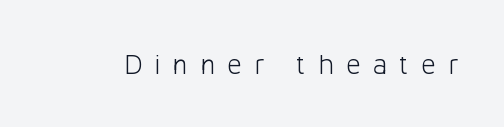
Descenders are the only things crossing below the line. Ascenders rise straight up at ninety degrees. This sample uses a sans-serif face. The gaps between neighbouring characters are conspicuously large.
